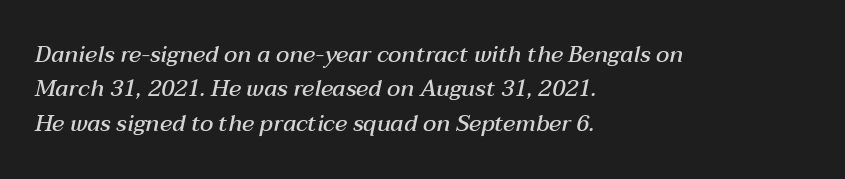
The image shows 23 px text type, italic (leaning right); set left-aligned, normal line spacing (1.49x), normal letter spacing, not underlined.
